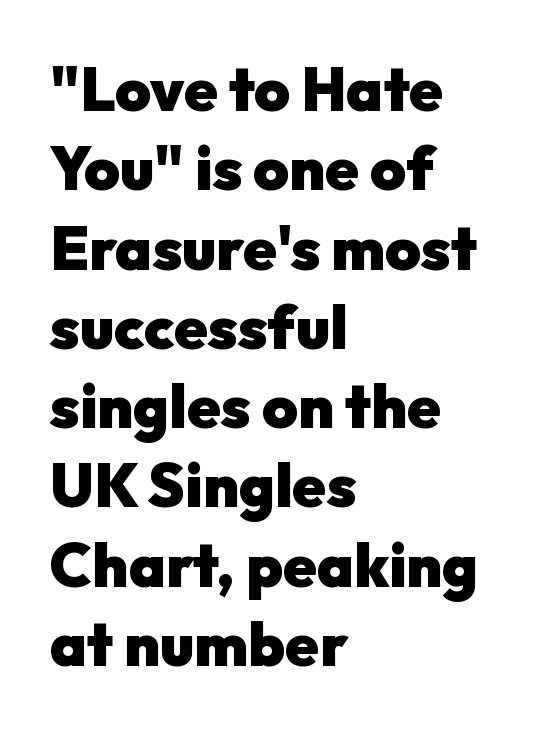
{"serif": "no", "italic": "no", "bold": "yes", "weight": "heavy", "width": "normal", "stroke_contrast": "low", "x_height": "medium", "monospaced": "no", "underline": "no", "align": "left", "line_spacing": "normal", "line_spacing_ratio": 1.3, "letter_spacing": "normal", "letter_spacing_em": 0.0, "glyph_px": 61}
